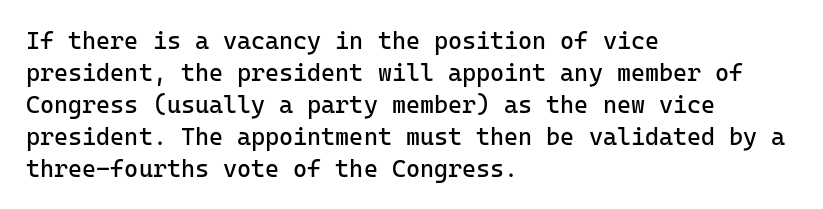
A bare baseline throughout the passage. Does the lettering tilt? It doesn't — this is upright. Leftover space on each line is placed entirely after the last word. Regarding leading, the lines here are spaced in the standard way. Inter-character spacing is left at the font's built-in metrics. Compared with a typical body face, this is equally light or lighter still.
